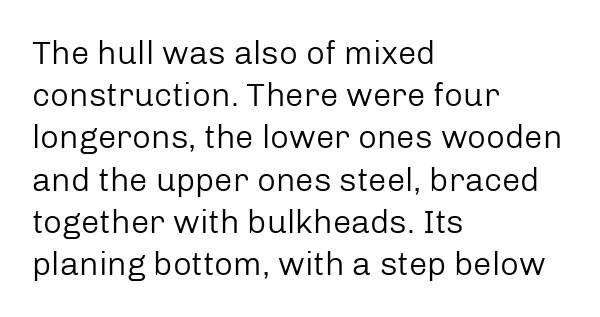
Q: Is the text bold? A: No.
Q: Is the text italic (slanted)? A: No, it is upright.
Q: Is the typeface a serif or a sans-serif typeface? A: Sans-serif.
Q: Is the text underlined? A: No.
Q: How is the paragraph aligned? A: Left-aligned.
Q: Is the spacing between letters normal or unusually wide? A: Normal.
Q: Is the spacing between lines tight, normal or loose? A: Normal.
Q: Width (condensed, normal, or wide)? A: Normal.
Q: Stroke contrast? A: Low.
Q: x-height? A: Medium.
Q: Monospaced? A: No.
